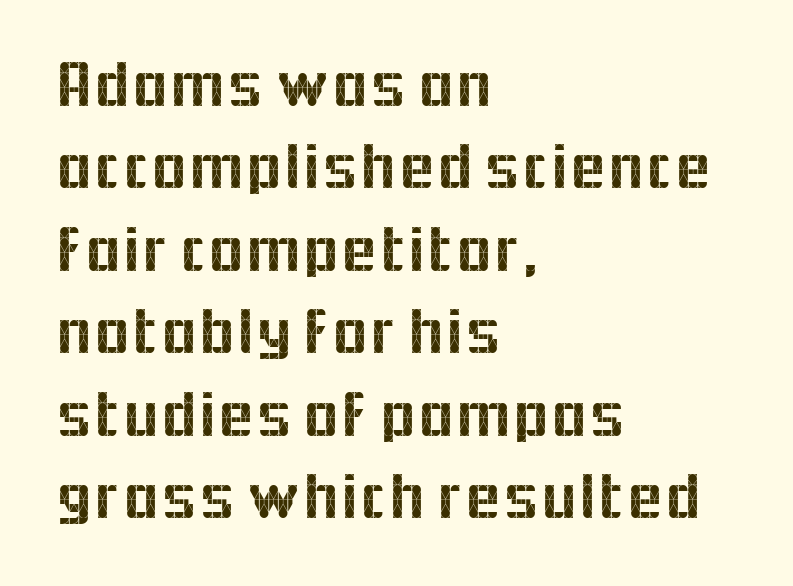
The horizontal fit of the characters is conventional and even. The passage is arranged the way most books set body copy — flush left. Proportional: the letters do not fall into vertical columns. A typesetter would label this face a sans.
